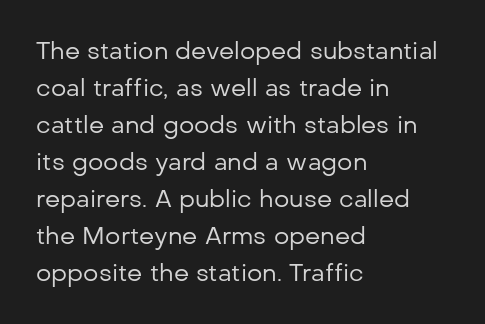
Vertical strokes here are truly vertical. Every row of glyphs begins at an identical x-position on the left. Between one letter and the next there's only the usual sliver of space. Only glyphs here, with clear space below each row.
